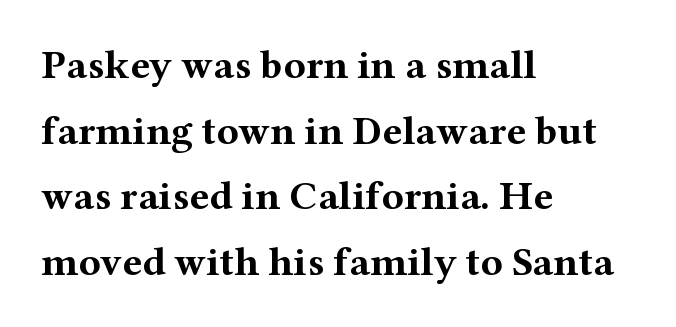
Q: Is the text bold? A: Yes.
Q: Is the text italic (slanted)? A: No, it is upright.
Q: Is the typeface a serif or a sans-serif typeface? A: Serif.
Q: Is the text underlined? A: No.
Q: How is the paragraph aligned? A: Left-aligned.
Q: Is the spacing between letters normal or unusually wide? A: Normal.
Q: Is the spacing between lines tight, normal or loose? A: Normal.
Q: Width (condensed, normal, or wide)? A: Wide.
Q: Stroke contrast? A: Medium.
Q: x-height? A: Medium.
Q: Monospaced? A: No.
